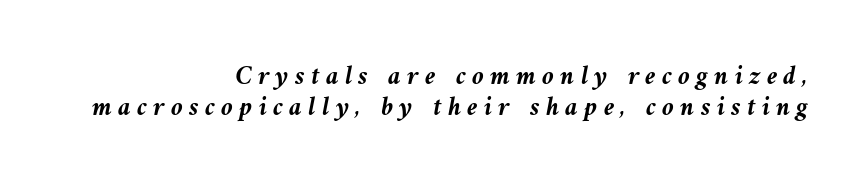
The line texture is sparse and dotted thanks to wide tracking. This sample trades vertical openness for compactness between lines. Typeset ragged left — the right edge is the straight one. Observe the lean: these are italic letterforms. Glance below the letters and you will spot only blank space. A full-strength bold gives these letters their thick strokes.
